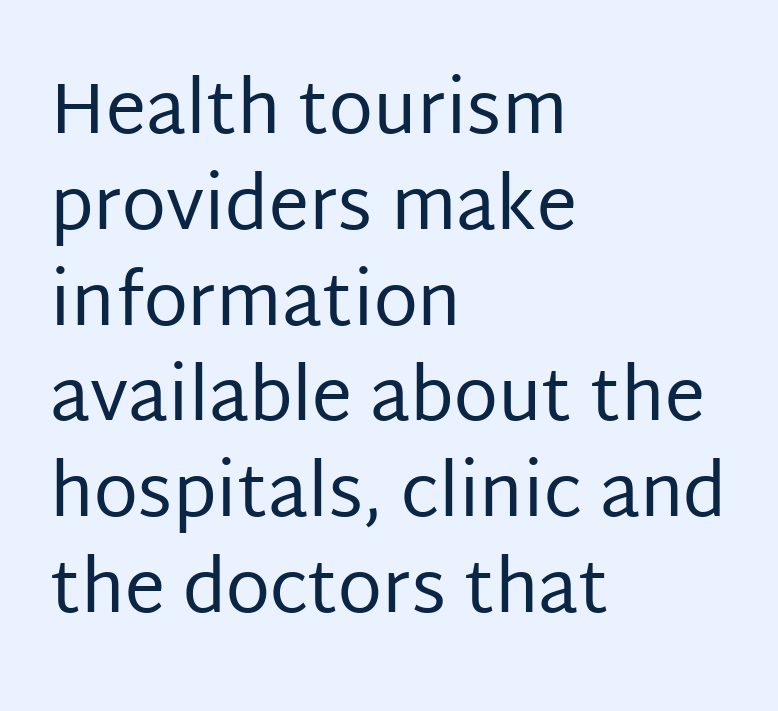
The image shows 72 px regular-weight sans-serif type, upright; set left-aligned, normal line spacing (1.33x), normal letter spacing, not underlined; low stroke contrast and a large x-height.
